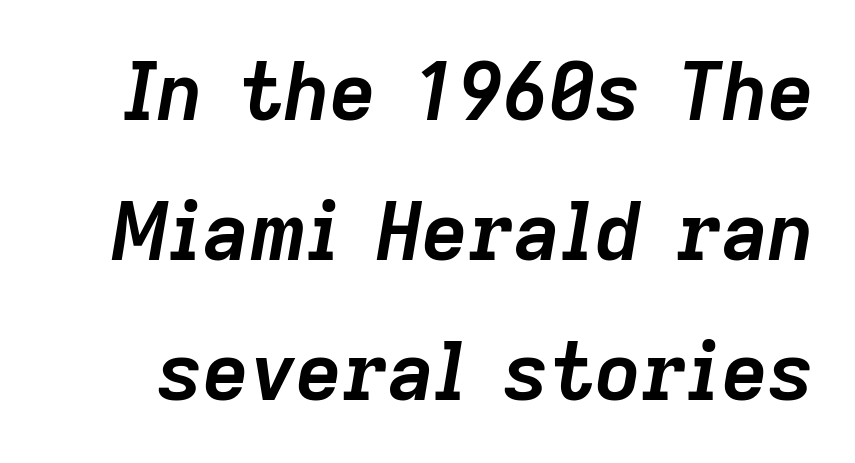
{"italic": "yes", "lean": "right", "slant_degrees": 9, "bold": "yes", "weight": "semibold", "width": "normal", "stroke_contrast": "low", "x_height": "medium", "monospaced": "no", "underline": "no", "line_spacing_ratio": 1.75, "letter_spacing": "normal", "letter_spacing_em": 0.0, "glyph_px": 80}
